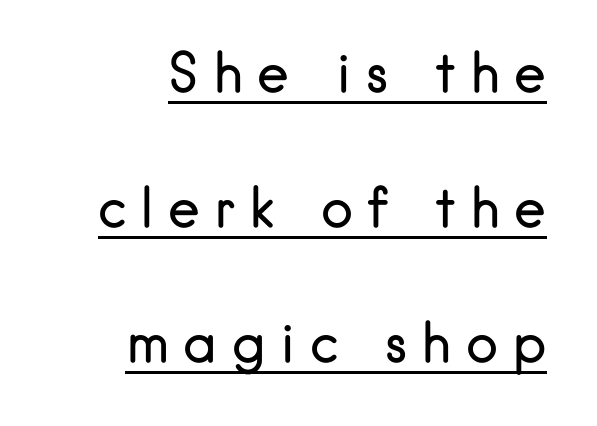
The image shows 54 px regular-weight sans-serif type, upright; set right-aligned, loose line spacing (2.5x), unusually wide letter spacing (+0.26 em), underlined; low stroke contrast and a small x-height.
